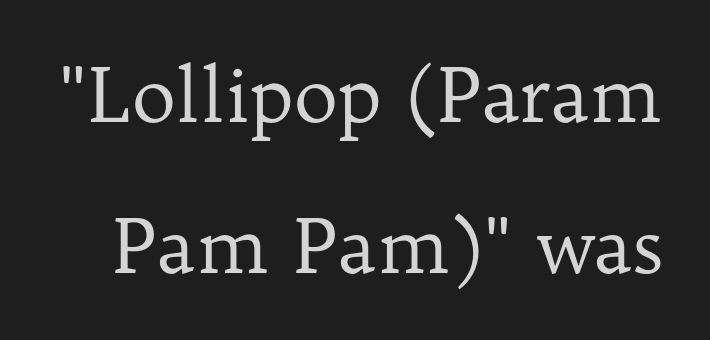
Nothing unusual about the tracking: characters are spaced as the font intends. The font sits on the lighter half of the weight spectrum, regular included. What's the leading like? Stretched, with rows far apart. The face used here is proportionally spaced, like ordinary book or web type. The glyphs in this specimen are seriffed. The letters stand straight up with perfectly vertical stems.
